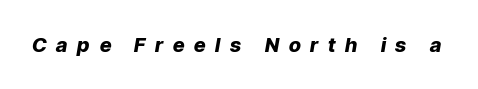
The image shows 20 px bold type, italic (leaning right); set unusually wide letter spacing (+0.49 em), not underlined.
